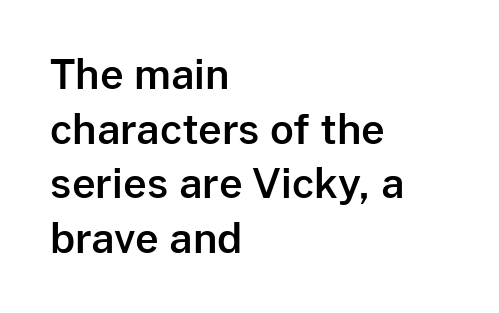
{"serif": "no", "italic": "no", "width": "normal", "stroke_contrast": "low", "x_height": "medium", "monospaced": "no", "underline": "no", "align": "left", "line_spacing": "normal", "line_spacing_ratio": 1.33, "letter_spacing": "normal", "letter_spacing_em": 0.0, "glyph_px": 41}
